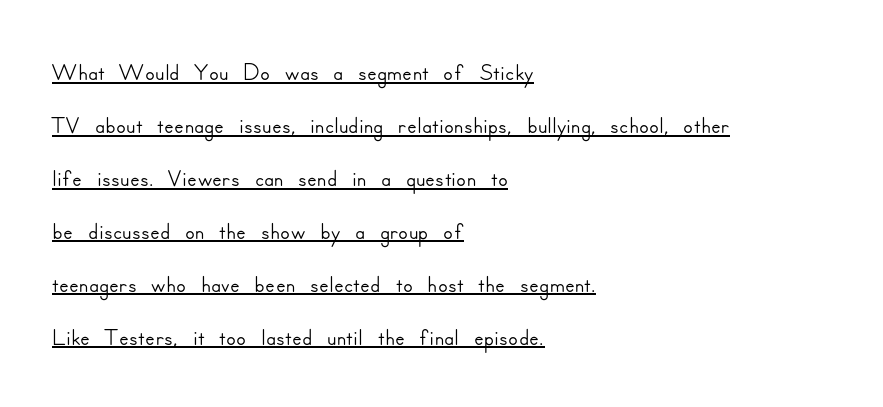
The image shows 36 px sans-serif type, upright; set left-aligned, normal line spacing (1.47x), normal letter spacing, underlined; low stroke contrast and a small x-height.
